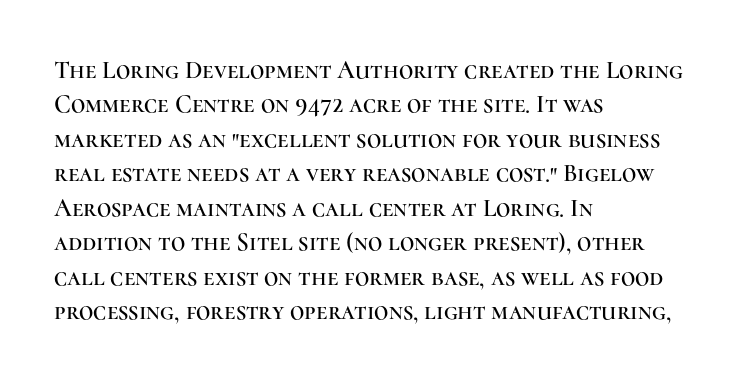
Q: Is the text italic (slanted)? A: No, it is upright.
Q: Is the text underlined? A: No.
Q: How is the paragraph aligned? A: Left-aligned.
Q: Is the spacing between letters normal or unusually wide? A: Normal.
Q: Is the spacing between lines tight, normal or loose? A: Normal.
